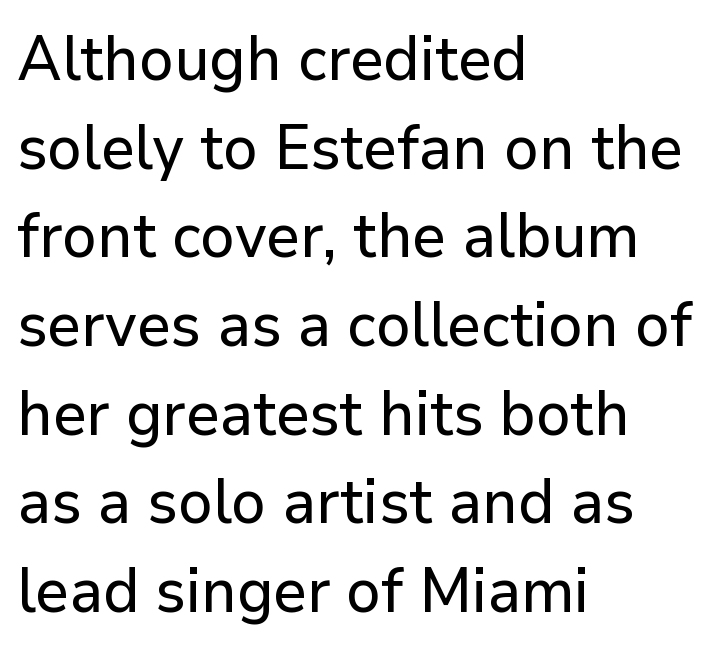
Q: Is the text italic (slanted)? A: No, it is upright.
Q: Is the typeface a serif or a sans-serif typeface? A: Sans-serif.
Q: Is the text underlined? A: No.
Q: How is the paragraph aligned? A: Left-aligned.
Q: Is the spacing between letters normal or unusually wide? A: Normal.
Q: Is the spacing between lines tight, normal or loose? A: Normal.
Q: Width (condensed, normal, or wide)? A: Normal.
Q: Stroke contrast? A: Low.
Q: x-height? A: Medium.
Q: Monospaced? A: No.
